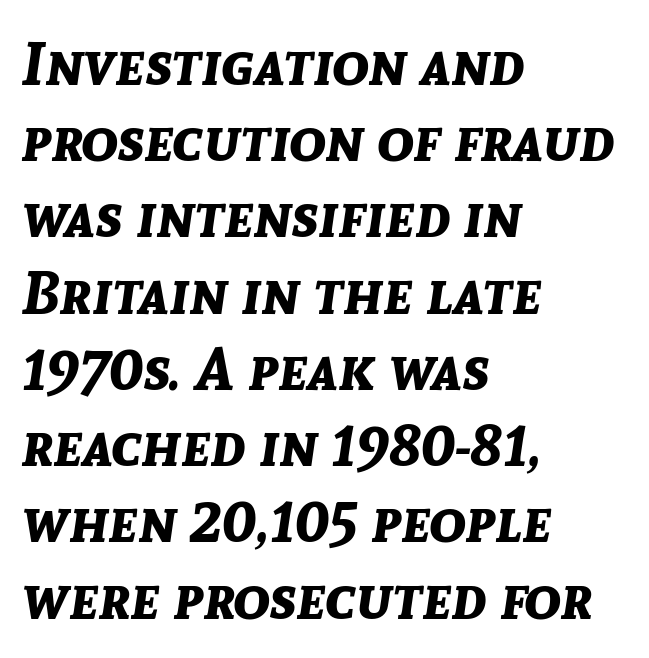
Q: Is the text bold? A: Yes.
Q: Is the text italic (slanted)? A: Yes, it leans right by about 8 degrees.
Q: Is the text underlined? A: No.
Q: How is the paragraph aligned? A: Left-aligned.
Q: Is the spacing between letters normal or unusually wide? A: Normal.
Q: Is the spacing between lines tight, normal or loose? A: Normal.
Q: Width (condensed, normal, or wide)? A: Normal.
Q: Stroke contrast? A: Low.
Q: x-height? A: Medium.
Q: Monospaced? A: No.
